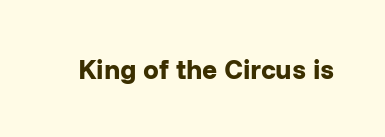
The passage shown is emphatically bold. Observe the ordinary spacing: letters are neighbours, not strangers. Spacing verdict: proportional, widths tailored to each character. The designer went with a sans here, leaving each stem footless. Rule under the text: the space is simply empty.
